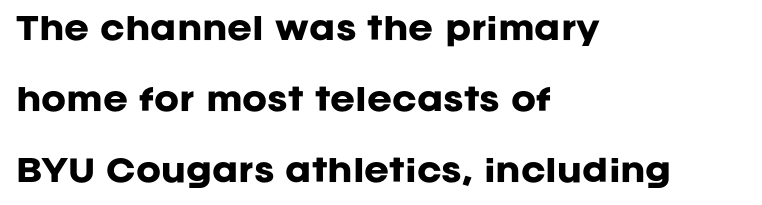
Q: Is the text bold? A: Yes.
Q: Is the text italic (slanted)? A: No, it is upright.
Q: Is the typeface a serif or a sans-serif typeface? A: Sans-serif.
Q: Is the text underlined? A: No.
Q: How is the paragraph aligned? A: Left-aligned.
Q: Is the spacing between letters normal or unusually wide? A: Normal.
Q: Is the spacing between lines tight, normal or loose? A: Loose.
Q: Width (condensed, normal, or wide)? A: Normal.
Q: Stroke contrast? A: Low.
Q: x-height? A: Large.
Q: Monospaced? A: No.
